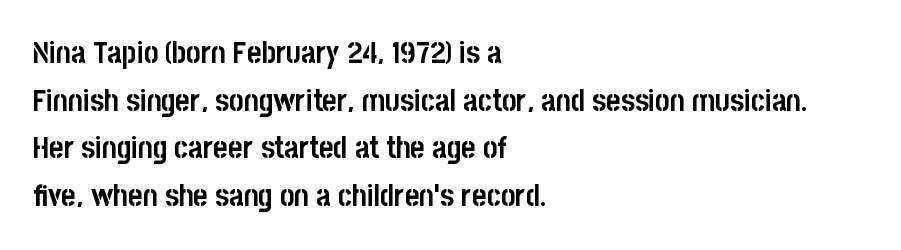
The image shows 31 px semibold, condensed sans-serif type, upright; set left-aligned, normal line spacing (1.54x), normal letter spacing, not underlined; low stroke contrast and a large x-height.
